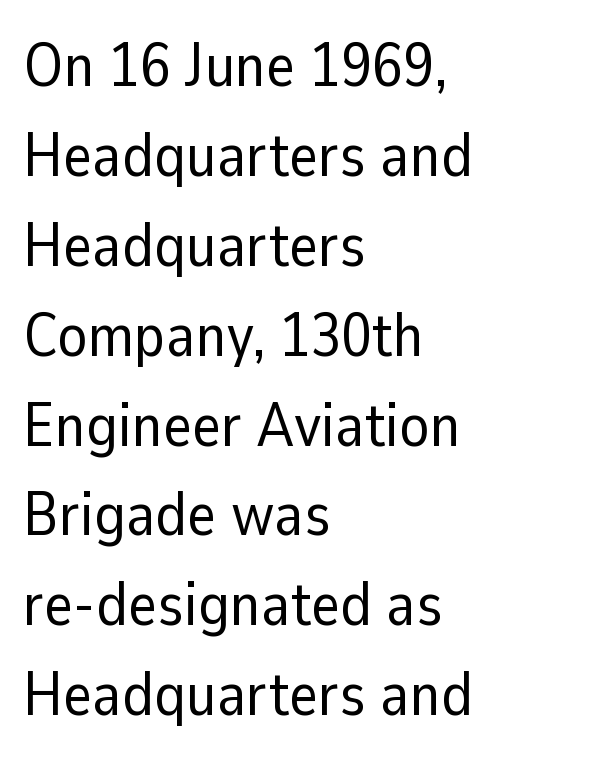
{"serif": "no", "italic": "no", "bold": "no", "weight": "regular", "width": "normal", "stroke_contrast": "low", "x_height": "medium", "monospaced": "no", "underline": "no", "align": "left", "line_spacing": "normal", "line_spacing_ratio": 1.45, "letter_spacing": "normal", "letter_spacing_em": 0.0, "glyph_px": 62}
